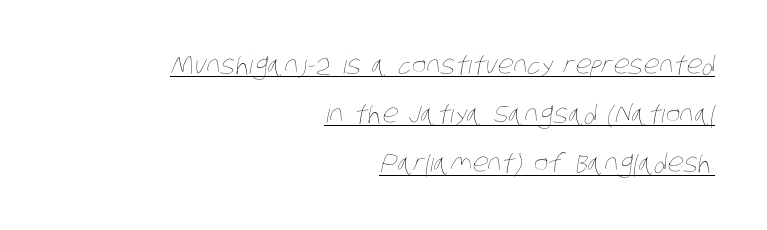
The image shows 25 px text type; set right-aligned, loose line spacing (1.97x), normal letter spacing, underlined.
